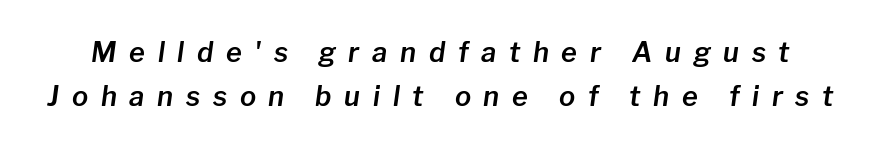
{"italic": "yes", "lean": "right", "slant_degrees": 8, "underline": "no", "line_spacing": "normal", "line_spacing_ratio": 1.64, "letter_spacing": "wide", "letter_spacing_em": 0.47, "glyph_px": 27}
